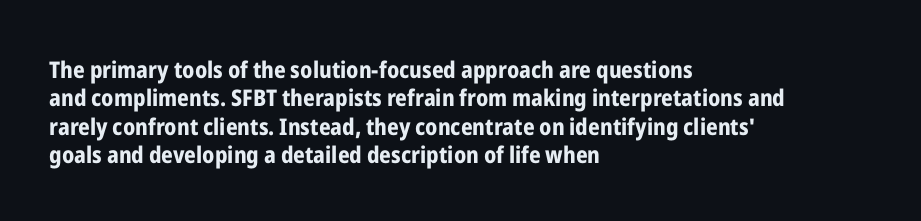
The image shows 23 px bold type, upright; set left-aligned, line spacing 1.23x, normal letter spacing, not underlined.
